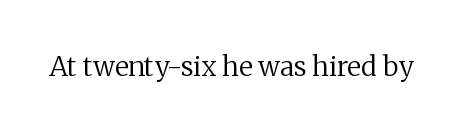
Has an underline been added? It has not. The type is set solid horizontally, with unmodified tracking. The characters are drawn with everyday or finer stroke widths. Every character sits straight up, as roman type does.
